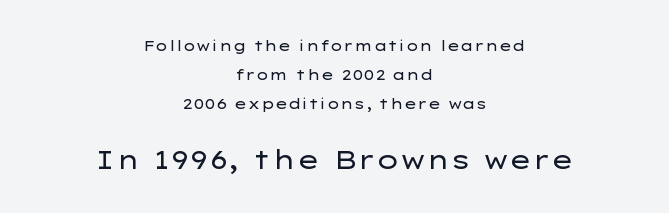
{"italic": "no", "bold": "no", "underline": "no", "align": "center", "line_spacing": "loose", "line_spacing_ratio": 2.06, "letter_spacing": "normal", "letter_spacing_em": 0.0, "larger_block": "second", "size_ratio": 1.79, "glyph_px": 25}
